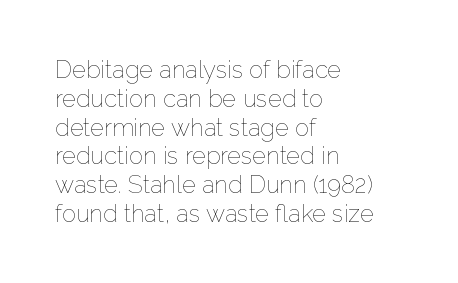
{"italic": "no", "bold": "no", "underline": "no", "align": "left", "line_spacing_ratio": 1.2, "letter_spacing": "normal", "letter_spacing_em": 0.0, "glyph_px": 24}
